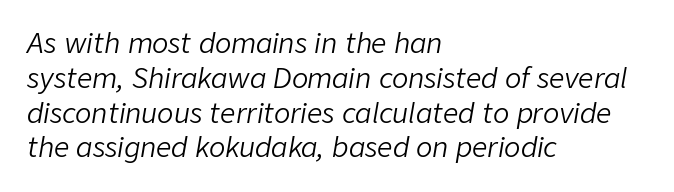
The image shows 27 px text type, italic (leaning right); set left-aligned, normal line spacing (1.29x), normal letter spacing, not underlined.
